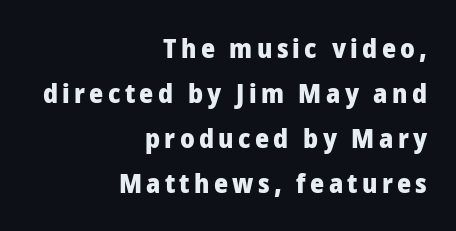
The image shows 27 px bold type, upright; set right-aligned, normal line spacing (1.67x), not underlined.
